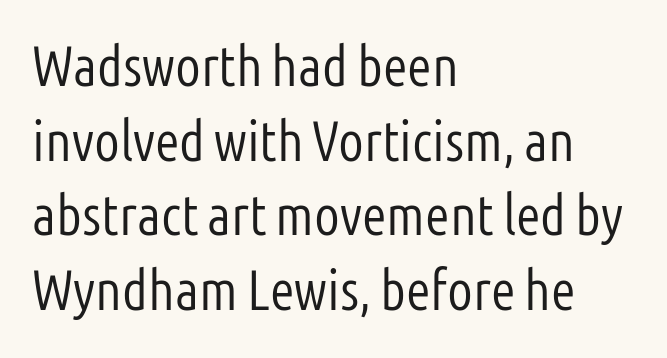
{"serif": "no", "italic": "no", "bold": "no", "weight": "light", "width": "condensed", "stroke_contrast": "low", "x_height": "medium", "monospaced": "no", "underline": "no", "align": "left", "line_spacing": "normal", "line_spacing_ratio": 1.31, "letter_spacing": "normal", "letter_spacing_em": 0.0, "glyph_px": 57}
